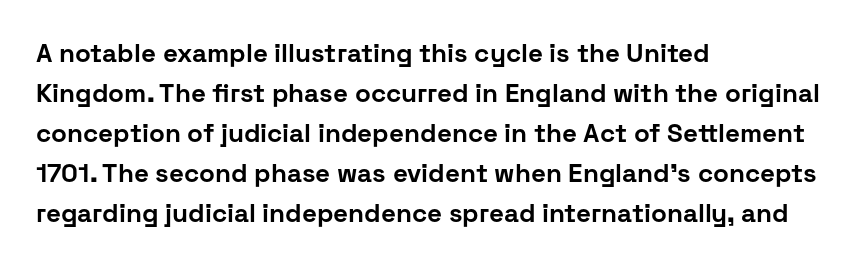
The image shows 26 px bold type, upright; set left-aligned, normal line spacing (1.54x), normal letter spacing, not underlined.
